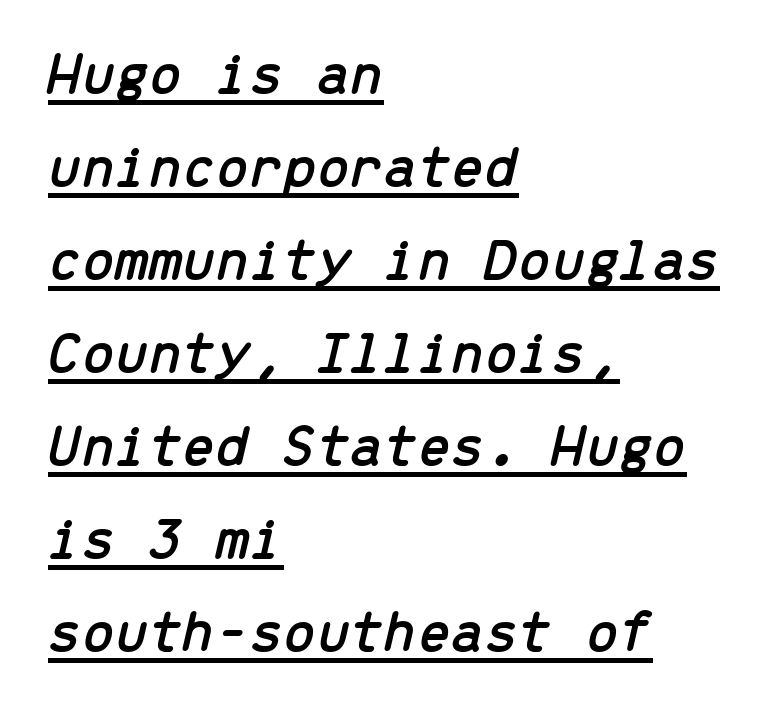
The image shows 60 px text type, italic (leaning right), monospaced; set left-aligned, normal line spacing (1.55x), normal letter spacing, underlined; low stroke contrast and a medium x-height.
